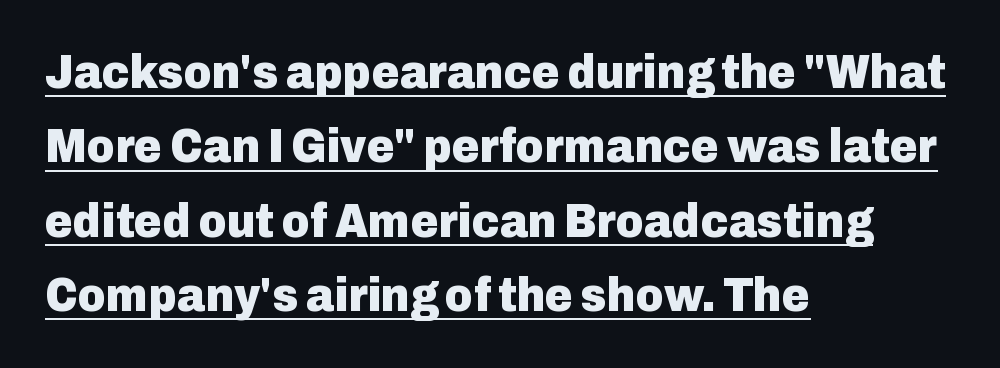
The image shows 48 px heavy sans-serif type, upright; set left-aligned, normal line spacing (1.55x), normal letter spacing, underlined; low stroke contrast and a medium x-height.
